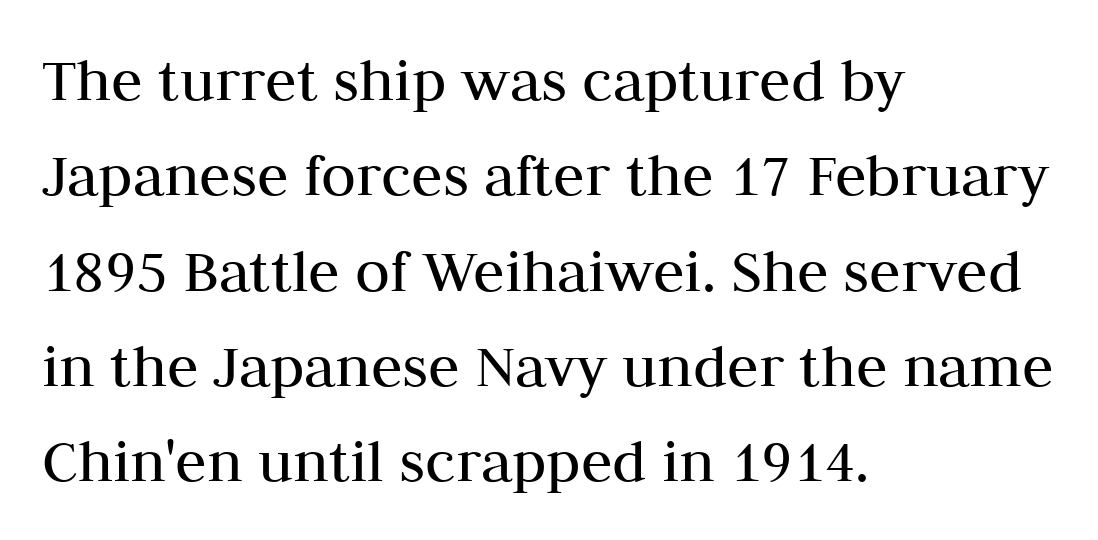
Q: Is the text bold? A: No.
Q: Is the text italic (slanted)? A: No, it is upright.
Q: Is the typeface a serif or a sans-serif typeface? A: Serif.
Q: Is the text underlined? A: No.
Q: How is the paragraph aligned? A: Left-aligned.
Q: Is the spacing between letters normal or unusually wide? A: Normal.
Q: Is the spacing between lines tight, normal or loose? A: Normal.
Q: Width (condensed, normal, or wide)? A: Normal.
Q: Stroke contrast? A: Medium.
Q: x-height? A: Medium.
Q: Monospaced? A: No.
